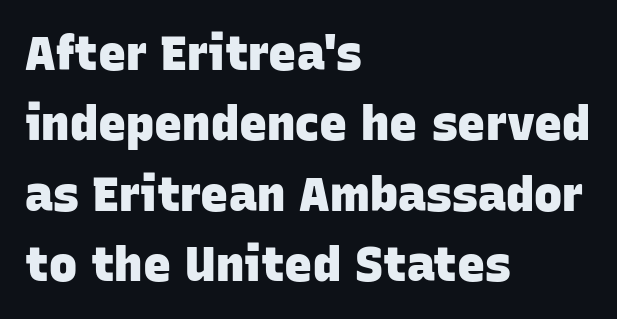
Reading down the column, the eye jumps a familiar distance to each next line. The ragged edge is on the right, which tells us the setting is flush left. Is the type bold? Yes — the strokes are clearly thick and heavy. A typesetter would call this proportional, since set widths differ per character. This rendering leaves character spacing at its baseline value. The passage shown is not underscored anywhere.
